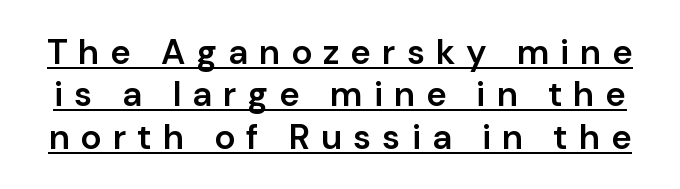
Q: Is the text bold? A: Semi-bold.
Q: Is the text italic (slanted)? A: No, it is upright.
Q: Is the typeface a serif or a sans-serif typeface? A: Sans-serif.
Q: Is the text underlined? A: Yes.
Q: Is the spacing between letters normal or unusually wide? A: Unusually wide.
Q: Width (condensed, normal, or wide)? A: Normal.
Q: Stroke contrast? A: Low.
Q: x-height? A: Medium.
Q: Monospaced? A: No.
